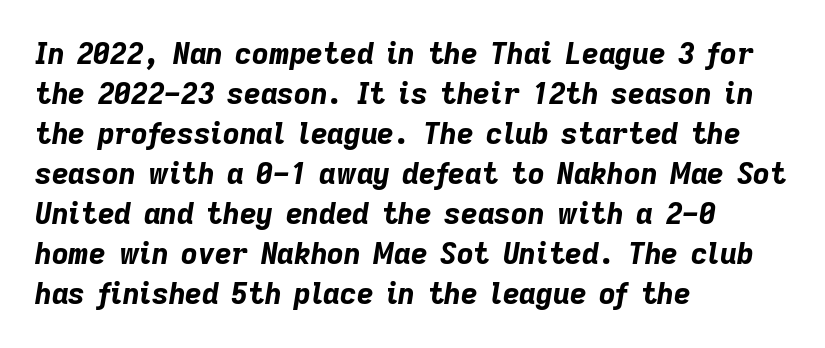
Q: Is the text bold? A: Yes.
Q: Is the text italic (slanted)? A: Yes, it leans right by about 9 degrees.
Q: Is the text underlined? A: No.
Q: How is the paragraph aligned? A: Left-aligned.
Q: Is the spacing between letters normal or unusually wide? A: Normal.
Q: Is the spacing between lines tight, normal or loose? A: Normal.
Q: Width (condensed, normal, or wide)? A: Normal.
Q: Stroke contrast? A: Low.
Q: x-height? A: Medium.
Q: Monospaced? A: No.
